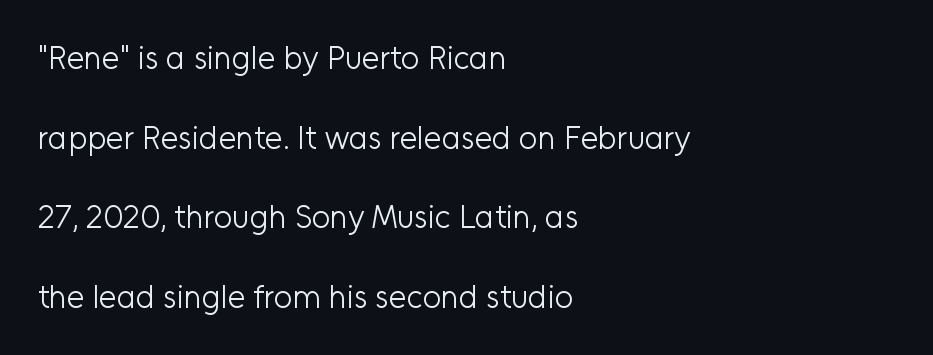
Q: Is the text bold? A: No.
Q: Is the text italic (slanted)? A: No, it is upright.
Q: Is the typeface a serif or a sans-serif typeface? A: Sans-serif.
Q: Is the text underlined? A: No.
Q: How is the paragraph aligned? A: Left-aligned.
Q: Is the spacing between letters normal or unusually wide? A: Normal.
Q: Is the spacing between lines tight, normal or loose? A: Loose.
Q: Width (condensed, normal, or wide)? A: Normal.
Q: Stroke contrast? A: Low.
Q: x-height? A: Medium.
Q: Monospaced? A: No.
